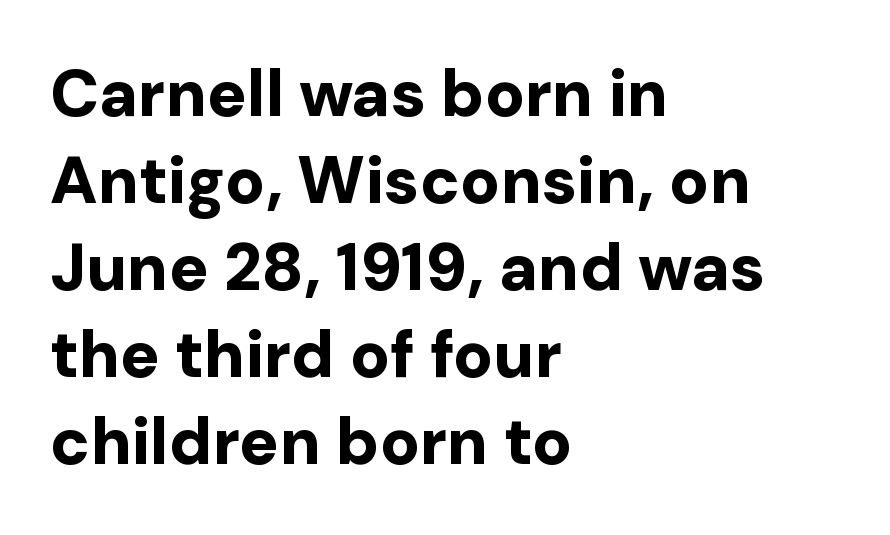
Honestly, the letter spacing is just normal — you wouldn't notice it. The lettering stays uniformly vertical, giving the passage a roman look. This block has exactly the height ordinary leading produces. The strokes are fattened all the way to bold. Unlike a traditional serif, this face leaves its strokes unadorned.
